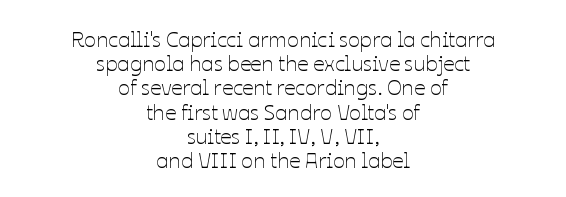
Short and long lines alike share a common midpoint. A typesetter would call this leading minimal, almost set solid. Stroke mass is kept to a normal reading level or below. Posture: upright roman.
